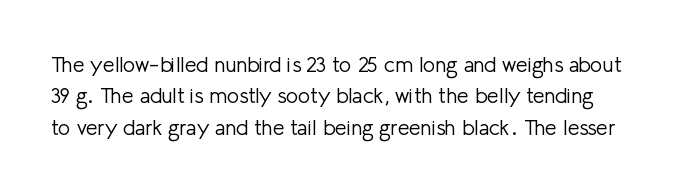
The image shows 21 px text type, upright; set normal line spacing (1.5x), normal letter spacing, not underlined.
